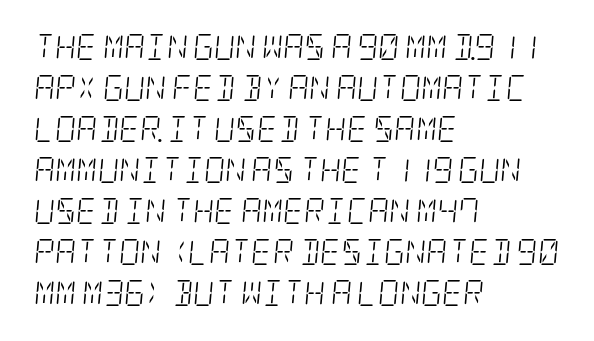
The image shows 26 px text type, italic (leaning right); set left-aligned, normal line spacing (1.58x), normal letter spacing, not underlined.
